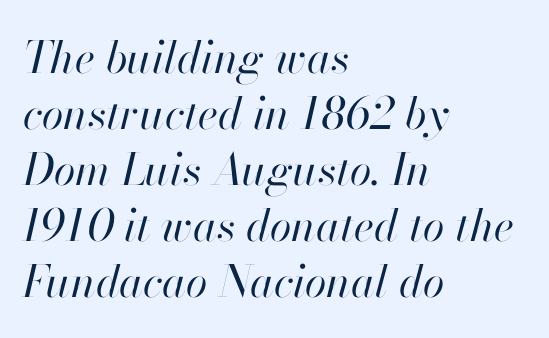
{"italic": "yes", "lean": "right", "slant_degrees": 13, "bold": "no", "weight": "regular", "width": "normal", "stroke_contrast": "high", "x_height": "small", "monospaced": "no", "underline": "no", "align": "left", "line_spacing": "normal", "line_spacing_ratio": 1.27, "letter_spacing": "normal", "letter_spacing_em": 0.0, "glyph_px": 44}
